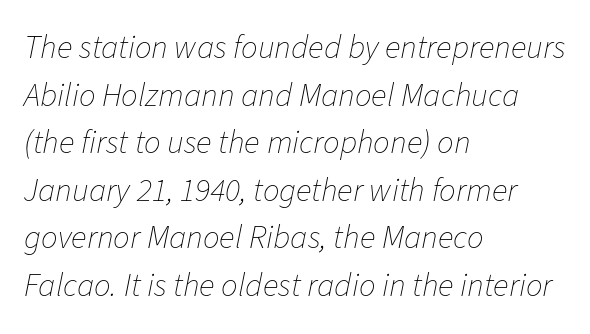
Does extra space separate the letters? No, they use regular spacing. The letters advance in unequal steps, a hallmark of proportional type. The font sits on the lighter half of the weight spectrum, regular included. Type without underlining.
